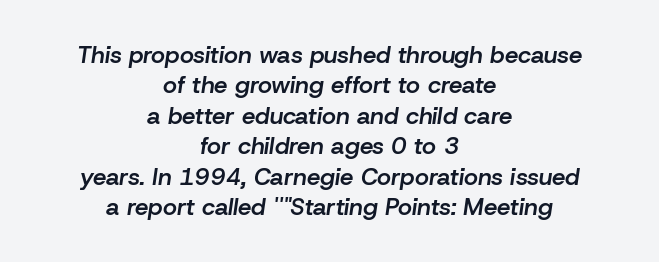
Nobody drew a line under any word here. A bit beefed up — I'd call it semibold rather than bold. This rendering uses center alignment, leaving both contours irregular but symmetric. Leading: standard. A typesetter would call this zero additional tracking. Emphasis-style slanted type is in use.
